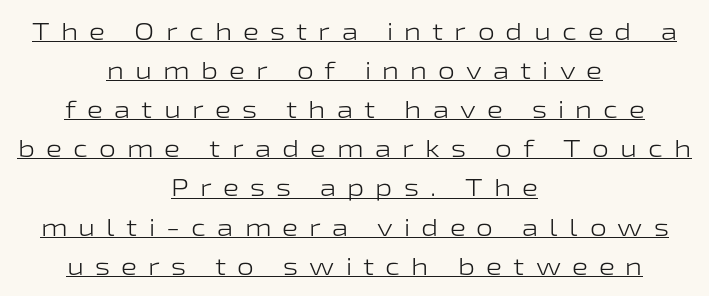
{"italic": "no", "bold": "no", "underline": "yes", "align": "center", "line_spacing": "normal", "line_spacing_ratio": 1.63, "letter_spacing": "wide", "letter_spacing_em": 0.46, "glyph_px": 24}
